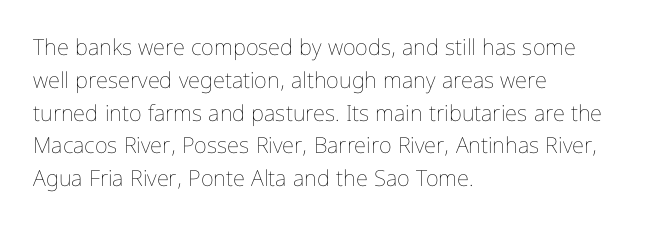
Q: Is the text bold? A: No.
Q: Is the text italic (slanted)? A: No, it is upright.
Q: Is the text underlined? A: No.
Q: How is the paragraph aligned? A: Left-aligned.
Q: Is the spacing between letters normal or unusually wide? A: Normal.
Q: Is the spacing between lines tight, normal or loose? A: Normal.
